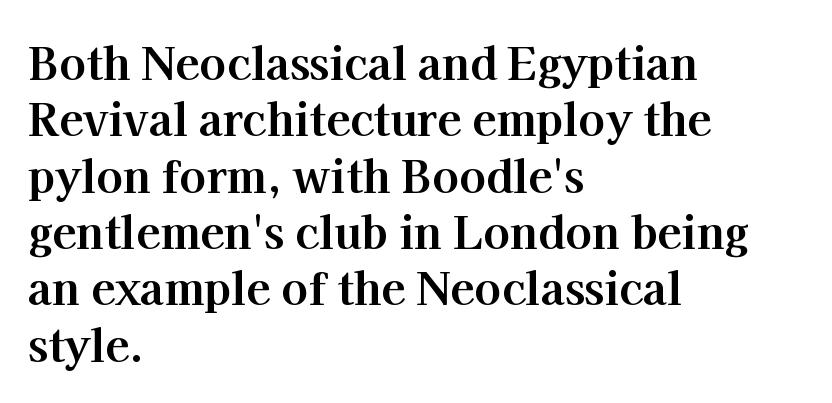
The image shows 44 px bold serif type, upright; set left-aligned, normal line spacing (1.28x), normal letter spacing, not underlined; high stroke contrast and a medium x-height.
